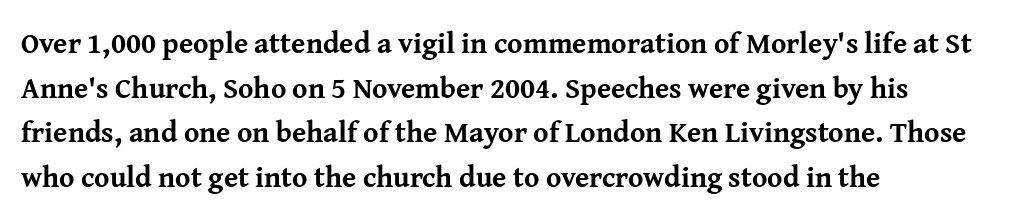
Q: Is the text bold? A: Yes.
Q: Is the text italic (slanted)? A: No, it is upright.
Q: Is the typeface a serif or a sans-serif typeface? A: Serif.
Q: Is the text underlined? A: No.
Q: How is the paragraph aligned? A: Left-aligned.
Q: Is the spacing between letters normal or unusually wide? A: Normal.
Q: Is the spacing between lines tight, normal or loose? A: Normal.
Q: Width (condensed, normal, or wide)? A: Normal.
Q: Stroke contrast? A: Medium.
Q: x-height? A: Medium.
Q: Monospaced? A: No.
